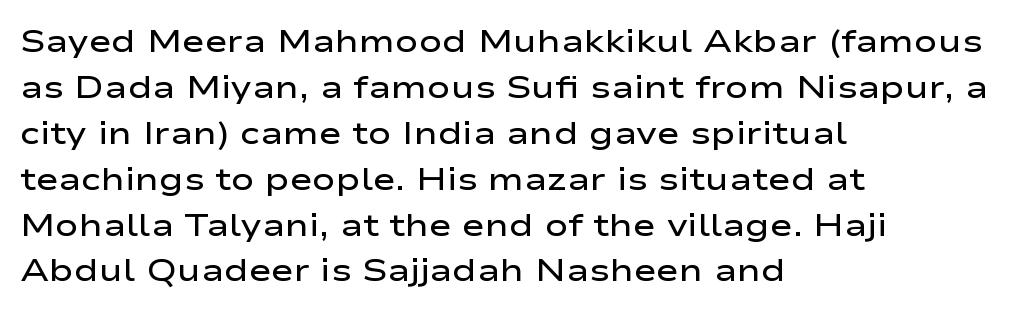
{"serif": "no", "italic": "no", "bold": "semi", "weight": "semibold", "width": "wide", "stroke_contrast": "low", "x_height": "medium", "monospaced": "no", "underline": "no", "align": "left", "line_spacing": "normal", "line_spacing_ratio": 1.48, "letter_spacing": "normal", "letter_spacing_em": 0.0, "glyph_px": 31}
